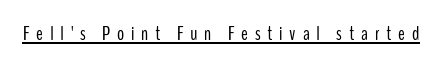
The image shows 20 px text type, upright; set unusually wide letter spacing (+0.34 em), underlined.
